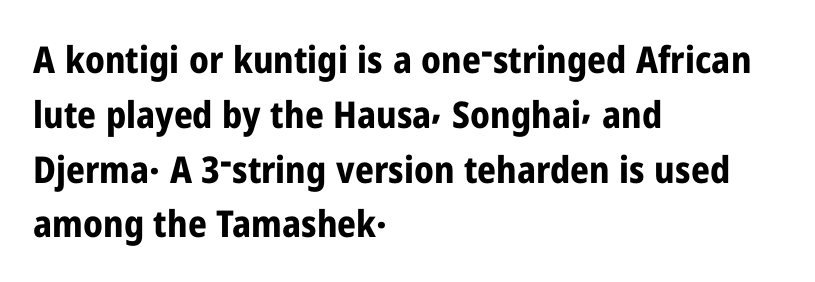
Q: Is the text bold? A: Yes.
Q: Is the text italic (slanted)? A: No, it is upright.
Q: Is the typeface a serif or a sans-serif typeface? A: Sans-serif.
Q: Is the text underlined? A: No.
Q: How is the paragraph aligned? A: Left-aligned.
Q: Is the spacing between letters normal or unusually wide? A: Normal.
Q: Is the spacing between lines tight, normal or loose? A: Normal.
Q: Width (condensed, normal, or wide)? A: Condensed.
Q: Stroke contrast? A: Low.
Q: x-height? A: Medium.
Q: Monospaced? A: No.
